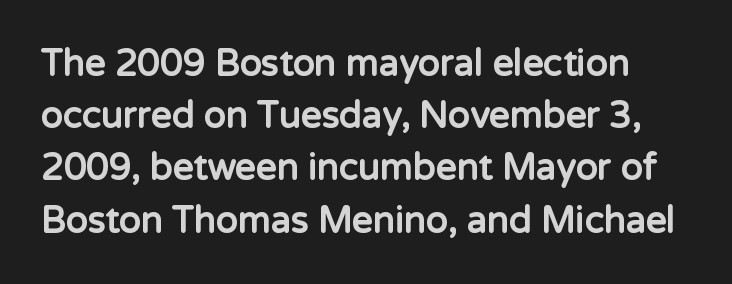
The image shows 36 px bold sans-serif type, upright; set normal line spacing (1.45x), normal letter spacing, not underlined; low stroke contrast and a medium x-height.
